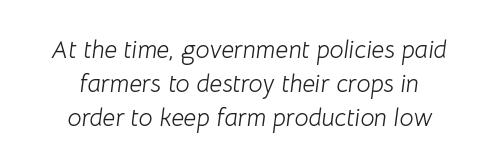
Q: Is the text bold? A: No.
Q: Is the text italic (slanted)? A: Yes, it leans right by about 8 degrees.
Q: Is the text underlined? A: No.
Q: How is the paragraph aligned? A: Centered.
Q: Is the spacing between letters normal or unusually wide? A: Normal.
Q: Is the spacing between lines tight, normal or loose? A: Normal.
